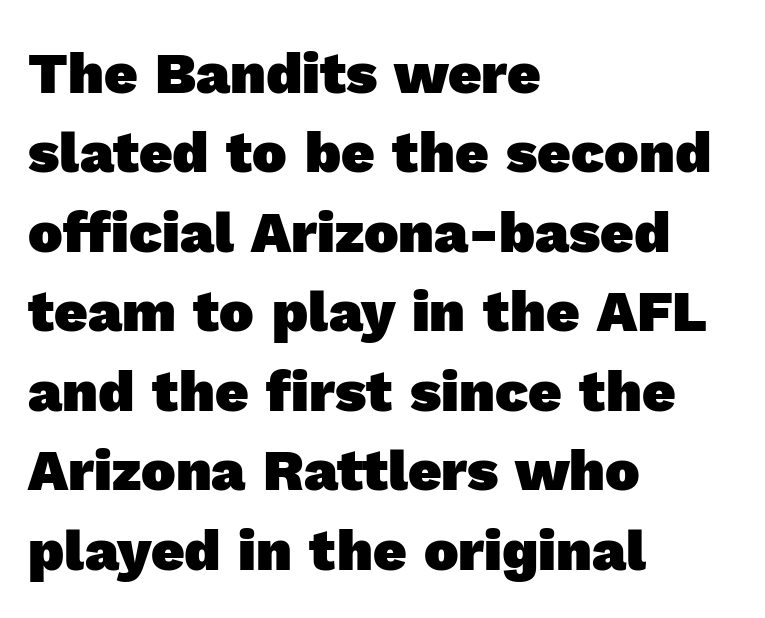
{"serif": "no", "bold": "yes", "weight": "heavy", "width": "normal", "x_height": "medium", "monospaced": "no", "underline": "no", "align": "left", "line_spacing": "normal", "line_spacing_ratio": 1.37, "letter_spacing": "normal", "letter_spacing_em": 0.0, "glyph_px": 58}
